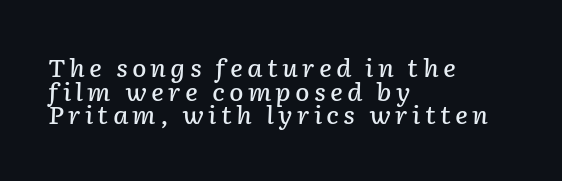
{"italic": "yes", "lean": "right", "slant_degrees": 2, "bold": "semi", "underline": "no", "align": "left", "line_spacing": "tight", "line_spacing_ratio": 0.98, "glyph_px": 24}
